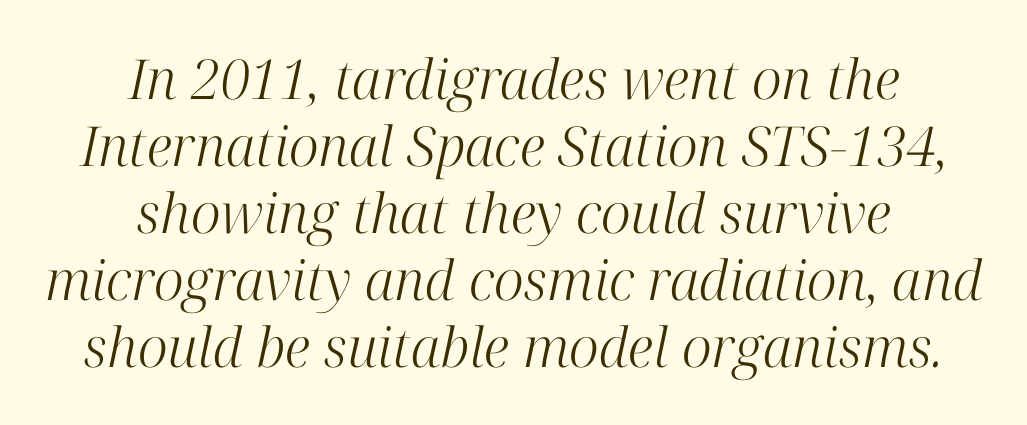
{"serif": "yes", "italic": "yes", "lean": "right", "slant_degrees": 12, "bold": "no", "weight": "light", "width": "normal", "stroke_contrast": "high", "x_height": "medium", "monospaced": "no", "underline": "no", "align": "center", "line_spacing_ratio": 1.22, "letter_spacing": "normal", "letter_spacing_em": 0.0, "glyph_px": 55}
